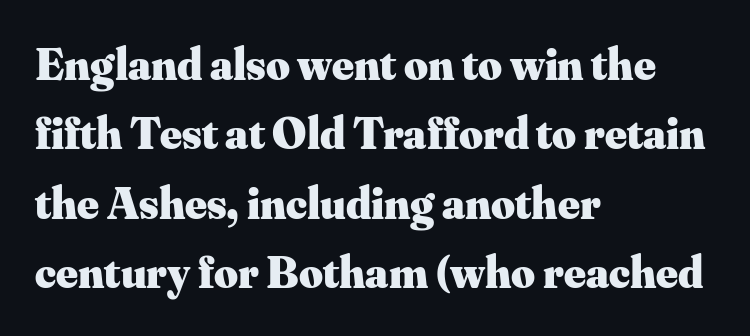
The baseline area is clear. Compared with a centered layout, this one pins lines to the left instead. A typesetter would call this zero additional tracking. Do the characters align in a grid? No, the font is proportional. This is roman type, the default non-slanted kind.
